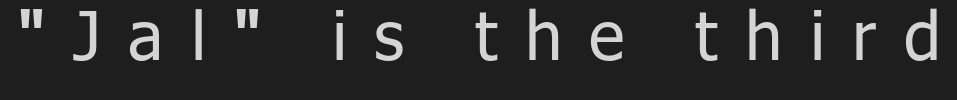
The horizontal fit of the characters is loose and conspicuously gappy. The area under the type is left untouched. The letterforms sit at book weight or below. In terms of letterform style, serifs are entirely absent. Do the letters lean? They stand straight. Varying glyph widths throughout — classic text-font behaviour.
